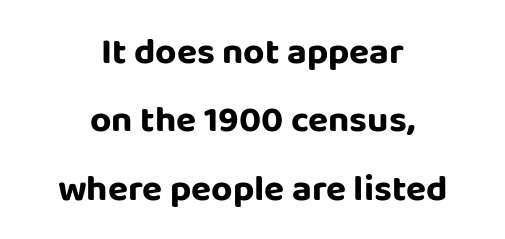
Q: Is the text bold? A: Yes.
Q: Is the text italic (slanted)? A: No, it is upright.
Q: Is the typeface a serif or a sans-serif typeface? A: Sans-serif.
Q: Is the text underlined? A: No.
Q: How is the paragraph aligned? A: Centered.
Q: Is the spacing between letters normal or unusually wide? A: Normal.
Q: Width (condensed, normal, or wide)? A: Normal.
Q: Stroke contrast? A: Low.
Q: x-height? A: Large.
Q: Monospaced? A: No.
